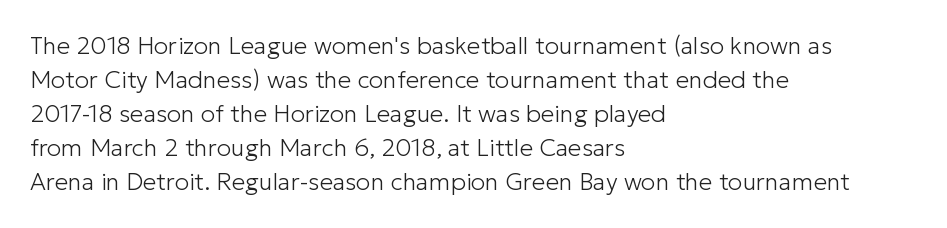
Q: Is the text bold? A: No.
Q: Is the text italic (slanted)? A: No, it is upright.
Q: Is the text underlined? A: No.
Q: How is the paragraph aligned? A: Left-aligned.
Q: Is the spacing between letters normal or unusually wide? A: Normal.
Q: Is the spacing between lines tight, normal or loose? A: Normal.
